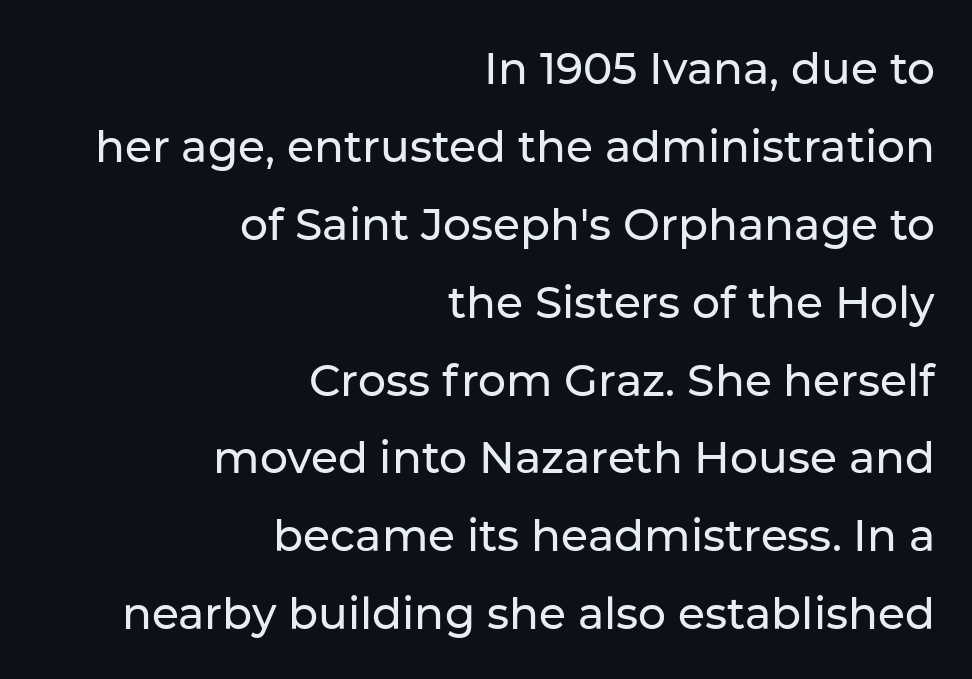
What kind of face is this? One without serifs — a sans. Default kerning and tracking; the words read as compact shapes. Any mark beneath the type? The region is blank. Upright lettering throughout. This sample has the flowing, uneven cadence of proportional lettering. Teacher's note: observe the even right margin — that is flush-right alignment.
